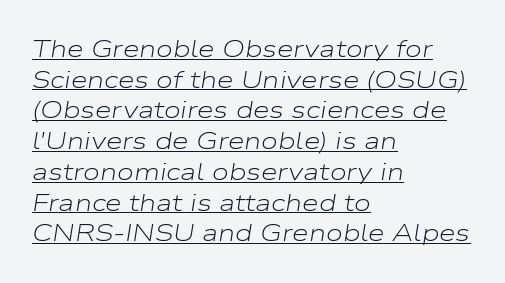
{"italic": "yes", "lean": "right", "slant_degrees": 9, "bold": "no", "underline": "yes", "align": "left", "line_spacing": "normal", "line_spacing_ratio": 1.28, "letter_spacing": "normal", "letter_spacing_em": 0.0, "glyph_px": 24}
